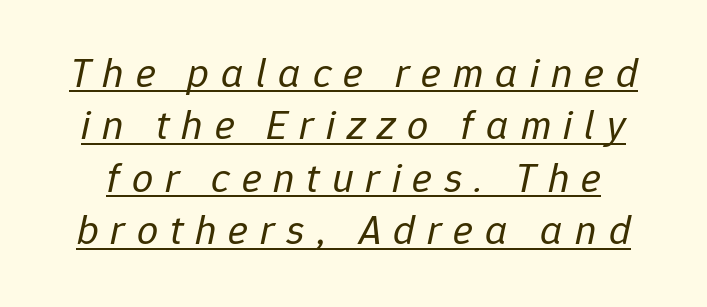
{"italic": "yes", "lean": "right", "slant_degrees": 12, "bold": "no", "weight": "regular", "width": "normal", "stroke_contrast": "low", "x_height": "medium", "monospaced": "no", "underline": "yes", "line_spacing": "normal", "line_spacing_ratio": 1.25, "letter_spacing": "wide", "letter_spacing_em": 0.28, "glyph_px": 42}
